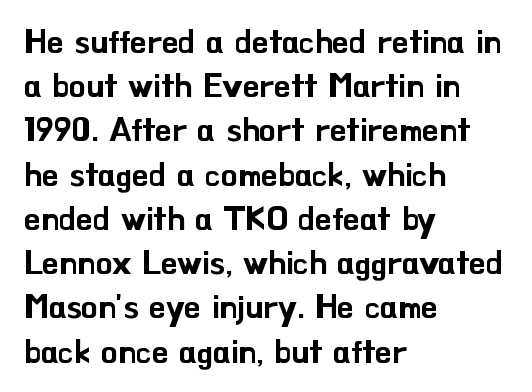
{"serif": "no", "italic": "no", "width": "normal", "stroke_contrast": "low", "x_height": "small", "monospaced": "no", "underline": "no", "align": "left", "line_spacing": "normal", "line_spacing_ratio": 1.34, "letter_spacing": "normal", "letter_spacing_em": 0.0, "glyph_px": 33}
